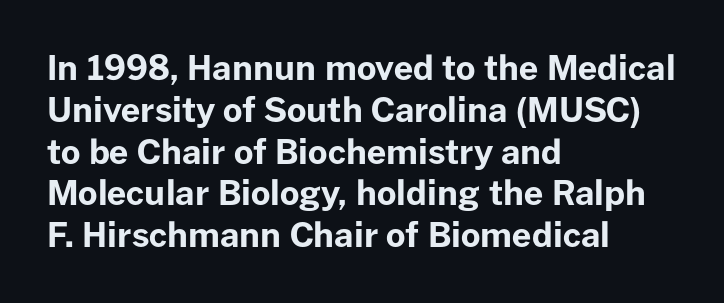
The image shows 34 px bold sans-serif type, upright; set left-aligned, line spacing 1.23x, normal letter spacing, not underlined; low stroke contrast and a medium x-height.
